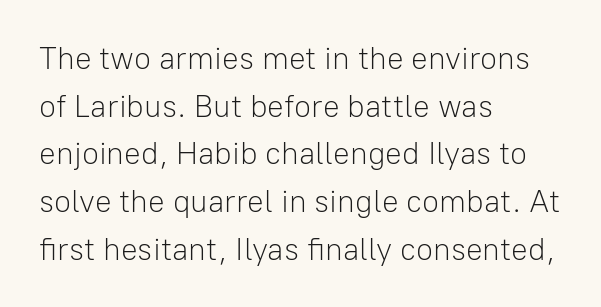
Q: Is the text bold? A: No.
Q: Is the text italic (slanted)? A: No, it is upright.
Q: Is the typeface a serif or a sans-serif typeface? A: Sans-serif.
Q: Is the text underlined? A: No.
Q: How is the paragraph aligned? A: Left-aligned.
Q: Is the spacing between letters normal or unusually wide? A: Normal.
Q: Is the spacing between lines tight, normal or loose? A: Normal.
Q: Width (condensed, normal, or wide)? A: Normal.
Q: Stroke contrast? A: Low.
Q: x-height? A: Medium.
Q: Monospaced? A: No.
